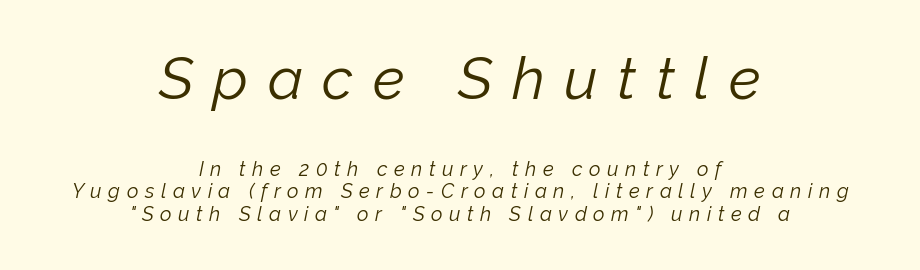
Q: Is the text bold? A: No.
Q: Is the text italic (slanted)? A: Yes, it leans right by about 12 degrees.
Q: Is the text underlined? A: No.
Q: How is the paragraph aligned? A: Centered.
Q: Is the spacing between letters normal or unusually wide? A: Unusually wide.
Q: Is the spacing between lines tight, normal or loose? A: Tight.
Q: Which block of text is set in a larger size, the first (top) or the second (bottom)? A: The first (top) one.
Q: Width (condensed, normal, or wide)? A: Normal.
Q: Stroke contrast? A: Low.
Q: x-height? A: Medium.
Q: Monospaced? A: No.
